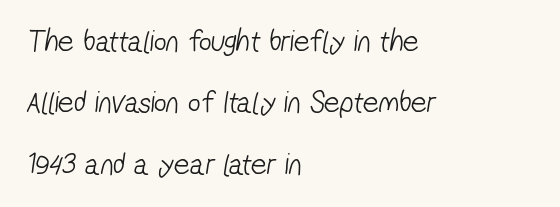
The image shows 31 px light, condensed sans-serif type; set left-aligned, loose line spacing (1.98x), normal letter spacing, not underlined; low stroke contrast and a medium x-height.
